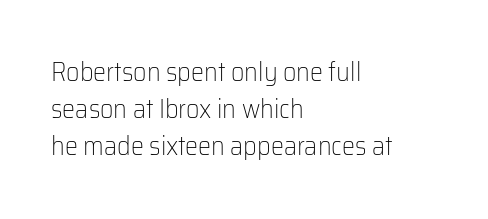
The image shows 26 px text type, upright; set left-aligned, normal line spacing (1.43x), normal letter spacing, not underlined.
